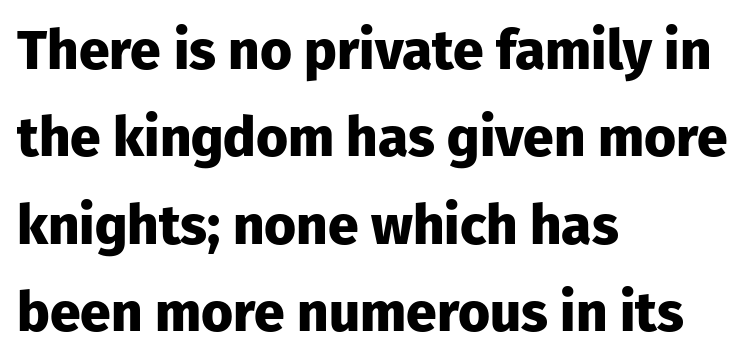
The image shows 55 px heavy sans-serif type, upright; set left-aligned, normal line spacing (1.59x), normal letter spacing, not underlined; low stroke contrast and a medium x-height.
